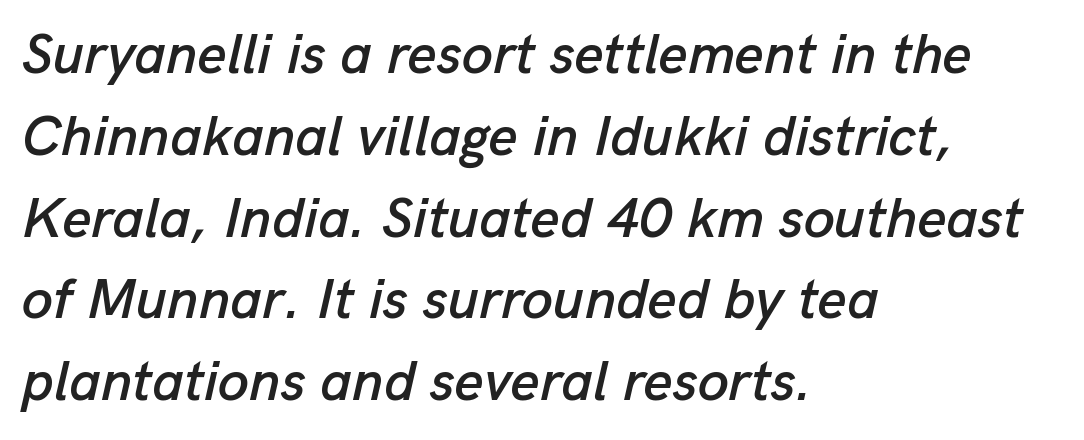
Q: Is the text italic (slanted)? A: Yes, it leans right by about 13 degrees.
Q: Is the text underlined? A: No.
Q: How is the paragraph aligned? A: Left-aligned.
Q: Is the spacing between letters normal or unusually wide? A: Normal.
Q: Is the spacing between lines tight, normal or loose? A: Normal.
Q: Width (condensed, normal, or wide)? A: Normal.
Q: Stroke contrast? A: Low.
Q: x-height? A: Medium.
Q: Monospaced? A: No.
